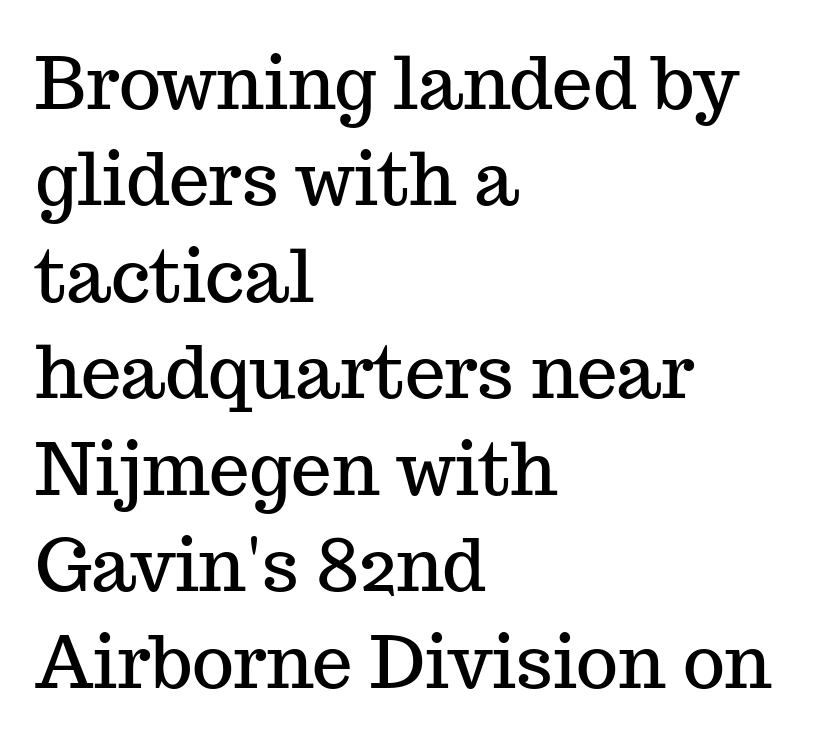
The image shows 72 px serif type, upright; set left-aligned, normal line spacing (1.34x), normal letter spacing, not underlined; medium stroke contrast and a medium x-height.
